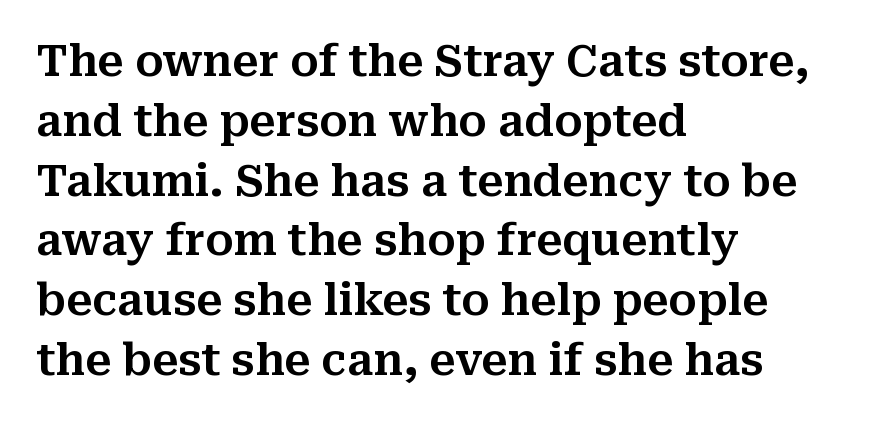
Q: Is the text italic (slanted)? A: No, it is upright.
Q: Is the typeface a serif or a sans-serif typeface? A: Serif.
Q: Is the text underlined? A: No.
Q: How is the paragraph aligned? A: Left-aligned.
Q: Is the spacing between letters normal or unusually wide? A: Normal.
Q: Is the spacing between lines tight, normal or loose? A: Normal.
Q: Width (condensed, normal, or wide)? A: Normal.
Q: Stroke contrast? A: Medium.
Q: x-height? A: Medium.
Q: Monospaced? A: No.
